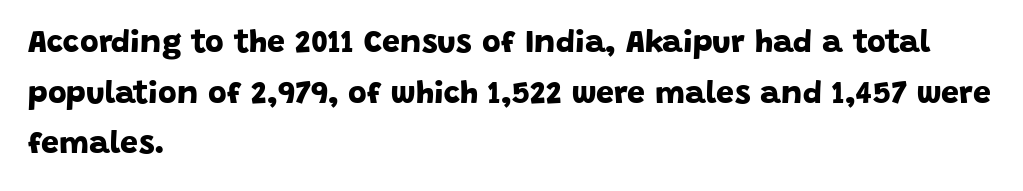
{"serif": "no", "bold": "yes", "weight": "bold", "width": "normal", "stroke_contrast": "low", "x_height": "large", "monospaced": "no", "underline": "no", "align": "left", "line_spacing": "normal", "line_spacing_ratio": 1.58, "letter_spacing": "normal", "letter_spacing_em": 0.0, "glyph_px": 32}
